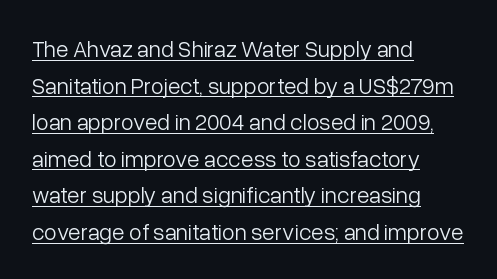
Regarding leading, the lines here are spaced in the standard way. Observe the ordinary spacing: letters are neighbours, not strangers. Weight: regular or lighter. The specimen includes a rule beneath the text block's lines. These lines were composed using upright roman letters.
